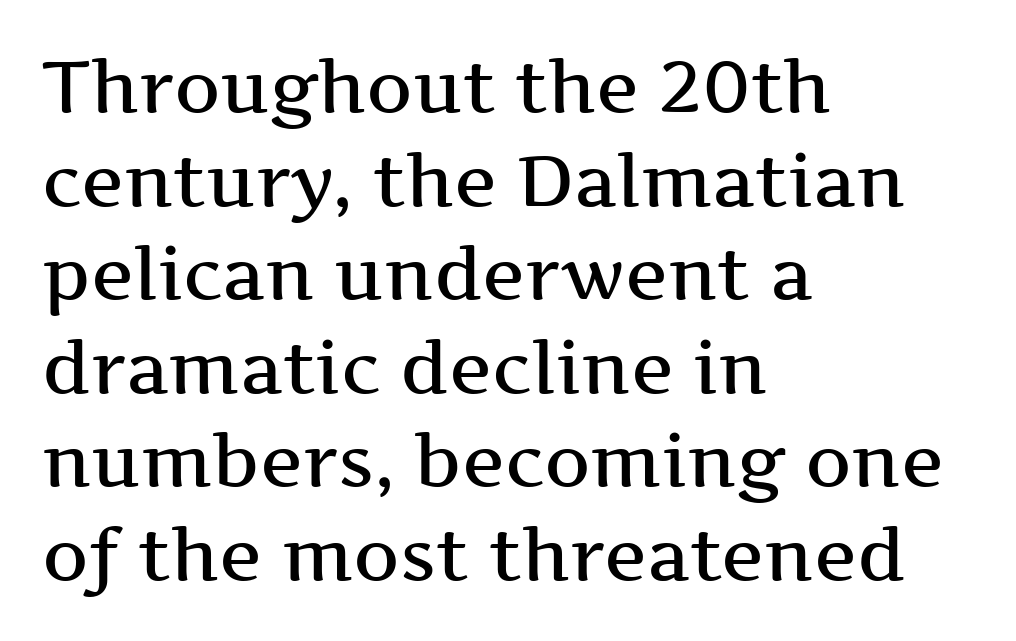
The image shows 72 px semibold, wide serif type, upright; set left-aligned, normal line spacing (1.3x), normal letter spacing, not underlined; medium stroke contrast and a medium x-height.
